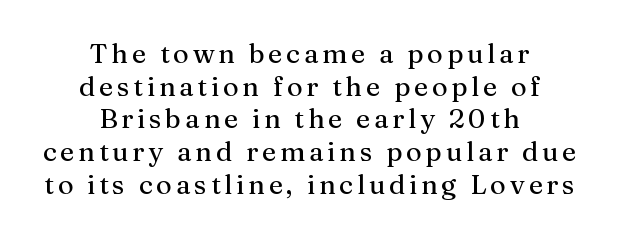
The image shows 27 px text type, upright; set centered, line spacing 1.21x, not underlined.
